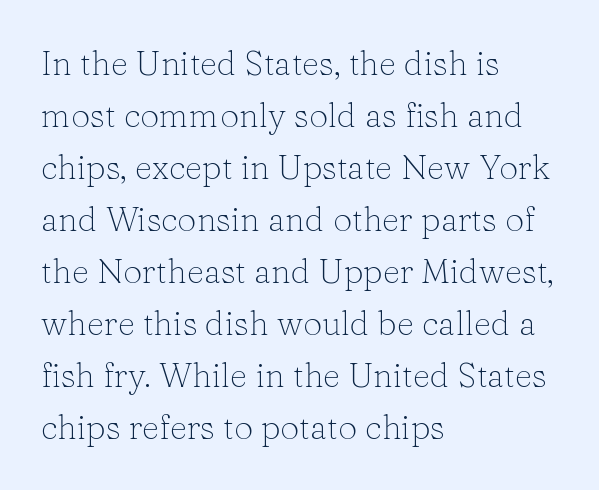
This sample uses a serif face. Heft: none added — not bold. One-word summary of the alignment: left. The rendering uses a moderate line-height, typical for paragraphs.
